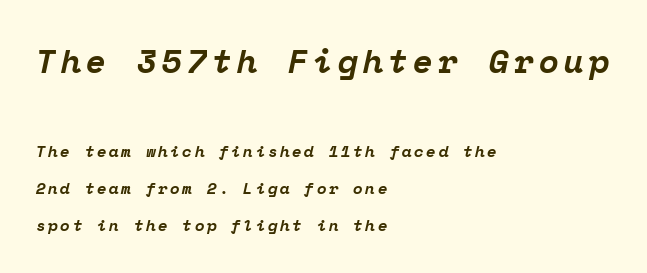
The glyphs have the mass of a bold cut. No word sits above an underline. Horizontal alignment here is leftward, the default for most running prose. The line-height multiplier appears high, well above default.
